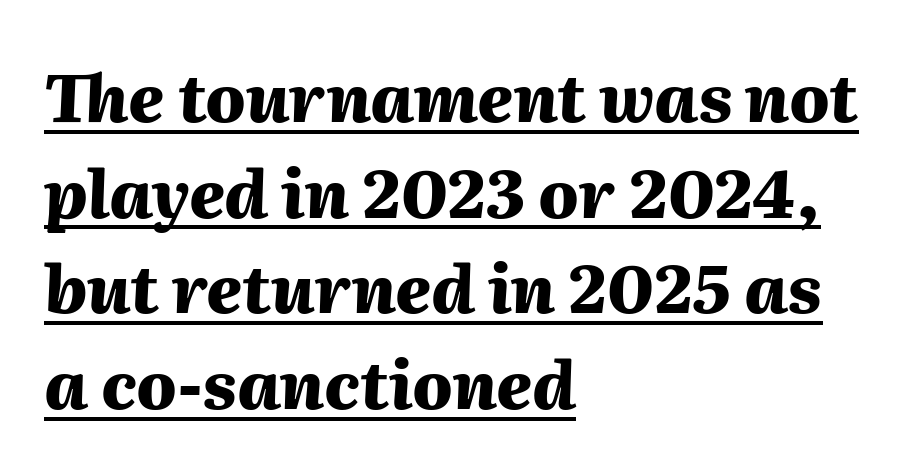
In terms of letterspacing, this is plain default setting. Posture: slanted. The string is rendered with underlining switched on. This sample has the flowing, uneven cadence of proportional lettering. Where is the straight margin? On the left.
